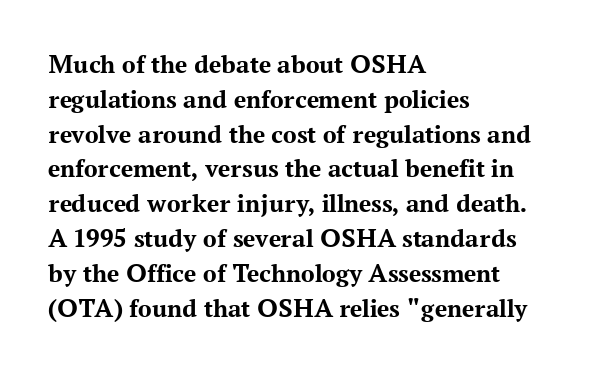
The image shows 27 px bold type, upright; set left-aligned, normal line spacing (1.29x), normal letter spacing, not underlined.
